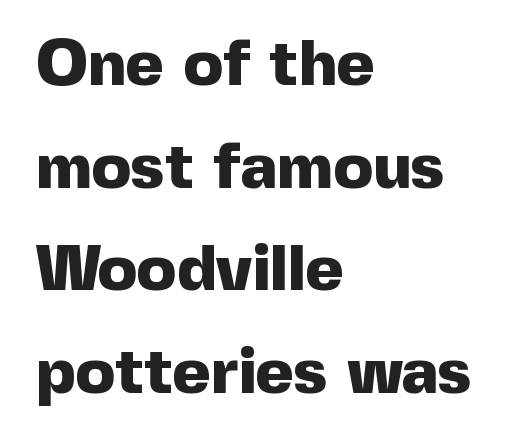
Q: Is the text bold? A: Yes.
Q: Is the text italic (slanted)? A: No, it is upright.
Q: Is the typeface a serif or a sans-serif typeface? A: Sans-serif.
Q: Is the text underlined? A: No.
Q: How is the paragraph aligned? A: Left-aligned.
Q: Is the spacing between letters normal or unusually wide? A: Normal.
Q: Is the spacing between lines tight, normal or loose? A: Normal.
Q: Width (condensed, normal, or wide)? A: Normal.
Q: x-height? A: Medium.
Q: Monospaced? A: No.
